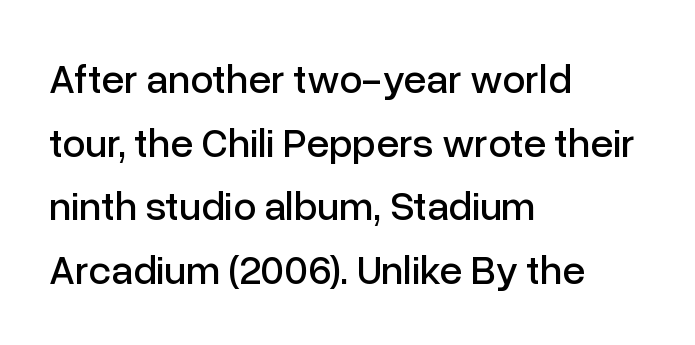
Q: Is the text italic (slanted)? A: No, it is upright.
Q: Is the typeface a serif or a sans-serif typeface? A: Sans-serif.
Q: Is the text underlined? A: No.
Q: How is the paragraph aligned? A: Left-aligned.
Q: Is the spacing between letters normal or unusually wide? A: Normal.
Q: Is the spacing between lines tight, normal or loose? A: Normal.
Q: Width (condensed, normal, or wide)? A: Normal.
Q: Stroke contrast? A: Low.
Q: x-height? A: Medium.
Q: Monospaced? A: No.
